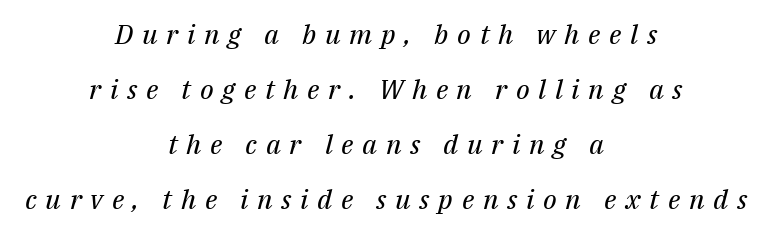
Characters are canted at an angle relative to the baseline's perpendicular. The vertical gap from one line to the next is large. The lines are quadded center. A typesetter would call this heavily tracked-out type.
